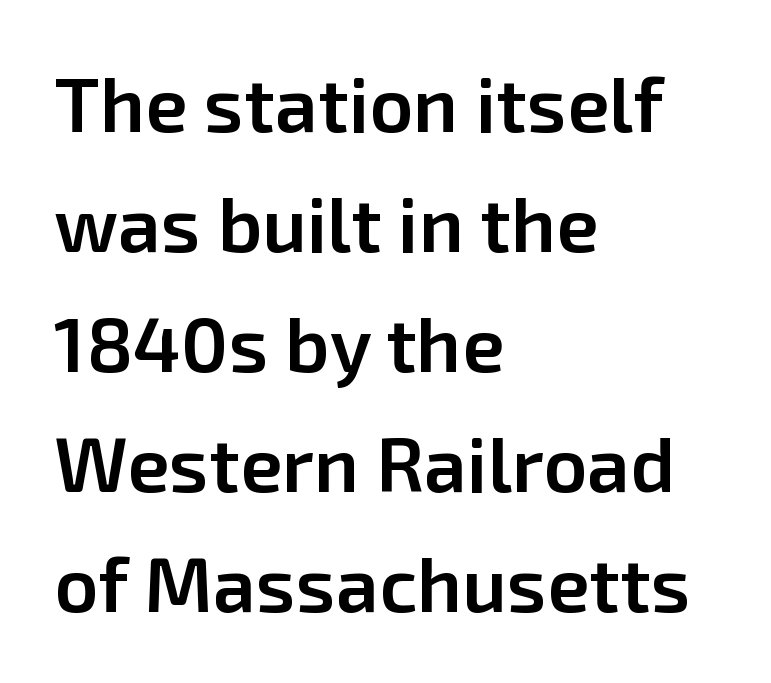
Q: Is the text bold? A: Semi-bold.
Q: Is the text italic (slanted)? A: No, it is upright.
Q: Is the typeface a serif or a sans-serif typeface? A: Sans-serif.
Q: Is the text underlined? A: No.
Q: How is the paragraph aligned? A: Left-aligned.
Q: Is the spacing between letters normal or unusually wide? A: Normal.
Q: Is the spacing between lines tight, normal or loose? A: Normal.
Q: Width (condensed, normal, or wide)? A: Normal.
Q: Stroke contrast? A: Low.
Q: x-height? A: Medium.
Q: Monospaced? A: No.
